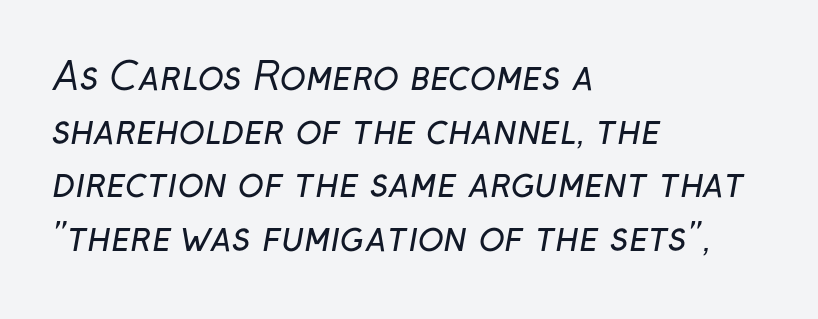
{"serif": "no", "bold": "no", "weight": "regular", "width": "normal", "stroke_contrast": "low", "x_height": "medium", "monospaced": "no", "underline": "no", "align": "left", "line_spacing": "normal", "line_spacing_ratio": 1.41, "letter_spacing": "normal", "letter_spacing_em": 0.0, "glyph_px": 38}
